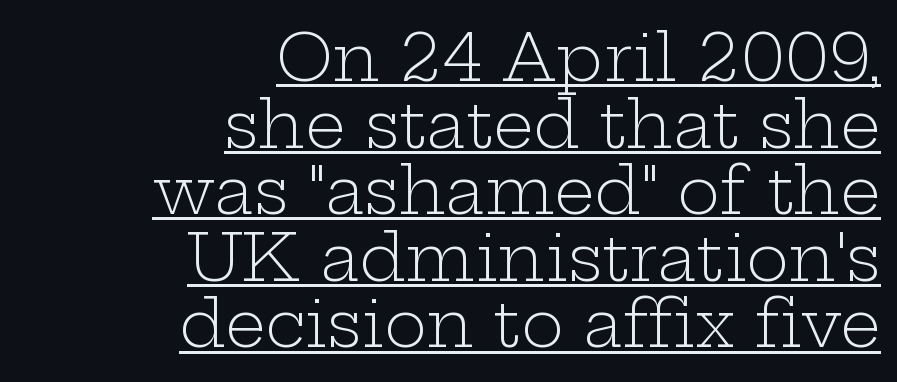
{"serif": "yes", "italic": "no", "bold": "no", "weight": "light", "width": "wide", "stroke_contrast": "low", "x_height": "medium", "monospaced": "no", "underline": "yes", "align": "right", "line_spacing": "tight", "line_spacing_ratio": 1.04, "letter_spacing": "normal", "letter_spacing_em": 0.0, "glyph_px": 64}
